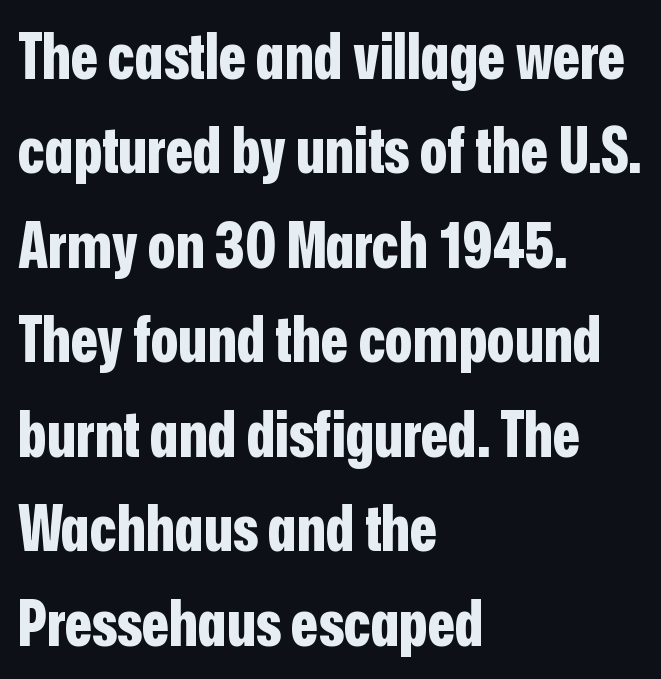
Q: Is the text bold? A: Yes.
Q: Is the text italic (slanted)? A: No, it is upright.
Q: Is the typeface a serif or a sans-serif typeface? A: Sans-serif.
Q: Is the text underlined? A: No.
Q: How is the paragraph aligned? A: Left-aligned.
Q: Is the spacing between letters normal or unusually wide? A: Normal.
Q: Is the spacing between lines tight, normal or loose? A: Normal.
Q: Width (condensed, normal, or wide)? A: Condensed.
Q: Stroke contrast? A: Low.
Q: x-height? A: Medium.
Q: Monospaced? A: No.
